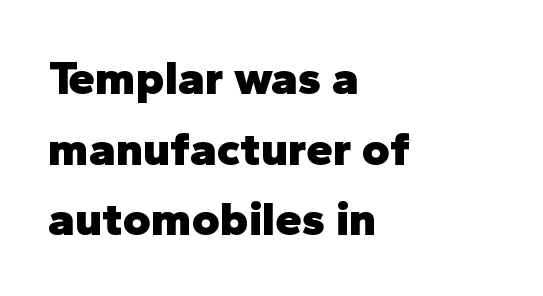
The type is set solid horizontally, with unmodified tracking. The ragged edge is on the right, which tells us the setting is flush left. Quick note: interline space is typical. A sans-serif font was chosen for this passage. Has an underline been added? It has not.
